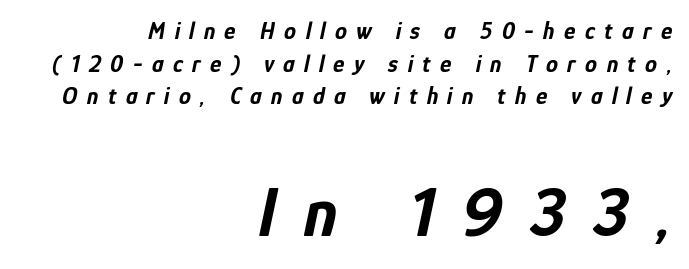
Q: Is the text bold? A: Yes.
Q: Is the text italic (slanted)? A: Yes, it leans right by about 12 degrees.
Q: Is the text underlined? A: No.
Q: How is the paragraph aligned? A: Right-aligned.
Q: Is the spacing between letters normal or unusually wide? A: Unusually wide.
Q: Is the spacing between lines tight, normal or loose? A: Normal.
Q: Which block of text is set in a larger size, the first (top) or the second (bottom)? A: The second (bottom) one.
Q: Width (condensed, normal, or wide)? A: Condensed.
Q: Stroke contrast? A: Low.
Q: x-height? A: Medium.
Q: Monospaced? A: No.
